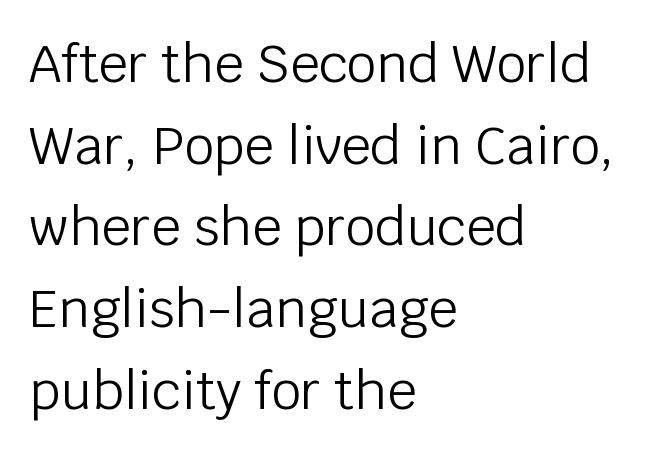
Q: Is the text bold? A: No.
Q: Is the text italic (slanted)? A: No, it is upright.
Q: Is the typeface a serif or a sans-serif typeface? A: Sans-serif.
Q: Is the text underlined? A: No.
Q: How is the paragraph aligned? A: Left-aligned.
Q: Is the spacing between letters normal or unusually wide? A: Normal.
Q: Is the spacing between lines tight, normal or loose? A: Normal.
Q: Width (condensed, normal, or wide)? A: Normal.
Q: Stroke contrast? A: Low.
Q: x-height? A: Large.
Q: Monospaced? A: No.
